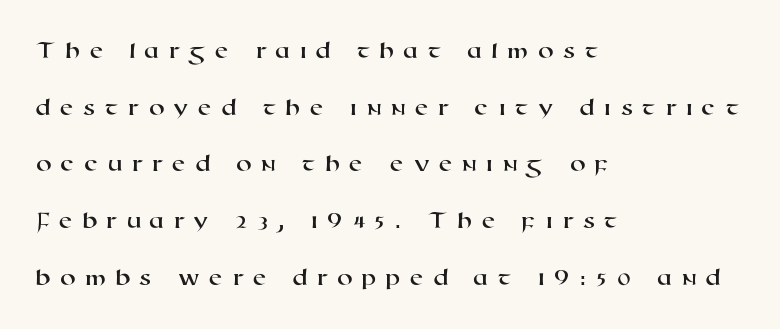
{"underline": "no", "align": "left", "line_spacing": "loose", "line_spacing_ratio": 2.27, "letter_spacing": "wide", "letter_spacing_em": 0.36, "glyph_px": 25}
